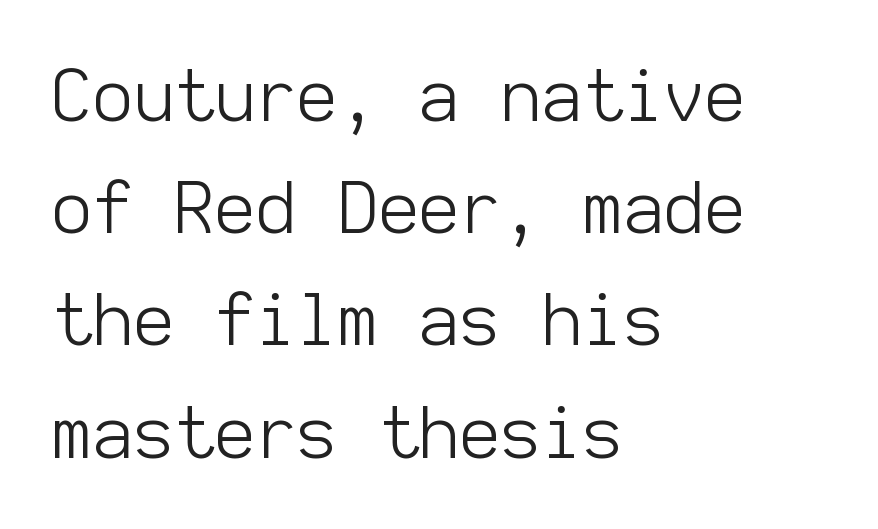
Q: Is the text bold? A: No.
Q: Is the text italic (slanted)? A: No, it is upright.
Q: Is the typeface a serif or a sans-serif typeface? A: Sans-serif.
Q: Is the text underlined? A: No.
Q: How is the paragraph aligned? A: Left-aligned.
Q: Is the spacing between letters normal or unusually wide? A: Normal.
Q: Is the spacing between lines tight, normal or loose? A: Normal.
Q: Width (condensed, normal, or wide)? A: Normal.
Q: Stroke contrast? A: Low.
Q: x-height? A: Medium.
Q: Monospaced? A: Yes.
